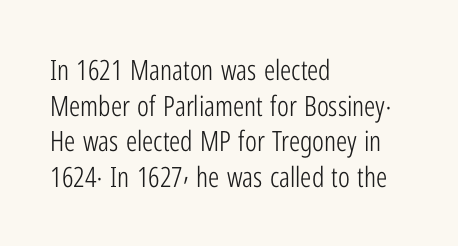
Are there feet on the stems? There aren't — it's a sans. Weight class: somewhere from thin through regular. If you drew a ruler down the left edge, every line would touch it. This block has exactly the height ordinary leading produces. When letters stand straight like this, we call the style roman or upright.
